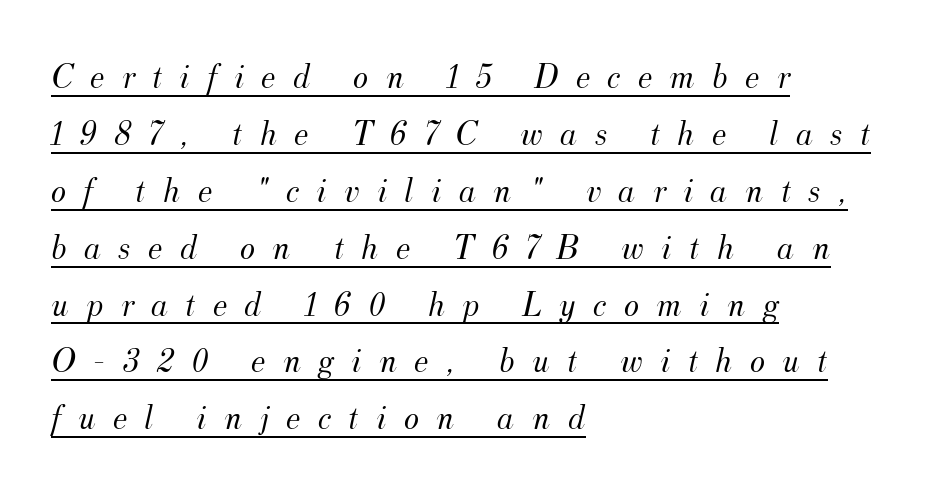
The image shows 36 px light serif type, italic (leaning right); set left-aligned, normal line spacing (1.58x), unusually wide letter spacing (+0.48 em), underlined; medium stroke contrast and a small x-height.
